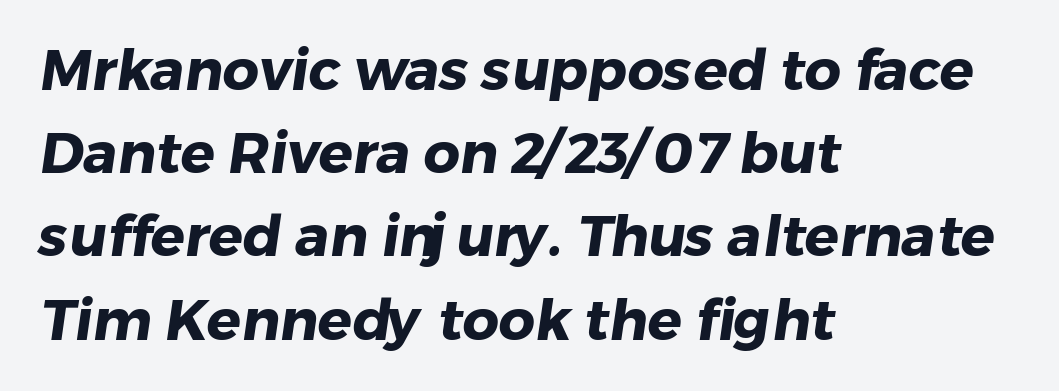
The image shows 57 px heavy sans-serif type; set left-aligned, normal line spacing (1.46x), normal letter spacing, not underlined; low stroke contrast and a medium x-height.
